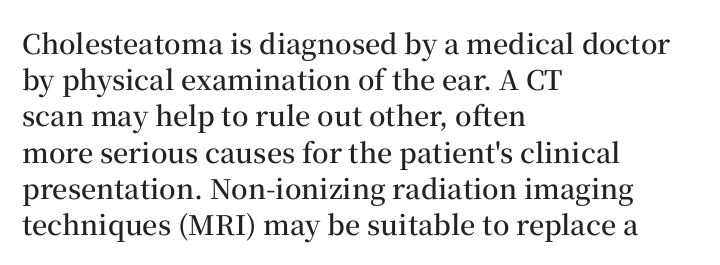
{"italic": "no", "bold": "semi", "underline": "no", "align": "left", "line_spacing": "normal", "line_spacing_ratio": 1.34, "letter_spacing": "normal", "letter_spacing_em": 0.0, "glyph_px": 27}
